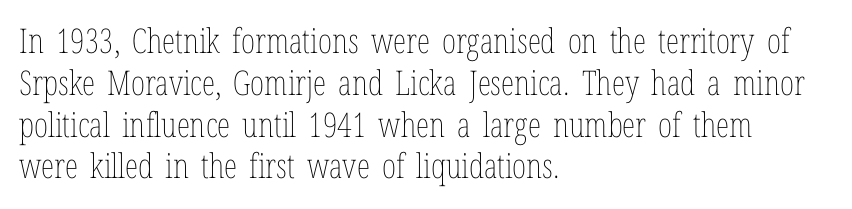
Q: Is the text bold? A: No.
Q: Is the text italic (slanted)? A: No, it is upright.
Q: Is the text underlined? A: No.
Q: How is the paragraph aligned? A: Left-aligned.
Q: Is the spacing between letters normal or unusually wide? A: Normal.
Q: Width (condensed, normal, or wide)? A: Condensed.
Q: Stroke contrast? A: Low.
Q: x-height? A: Medium.
Q: Monospaced? A: No.
